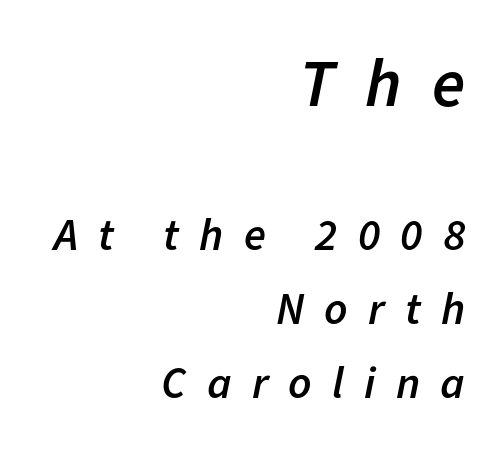
A bit beefed up — I'd call it semibold rather than bold. Emphasis-style slanted type is in use. Note: larger setting up top, smaller setting below. Each line ends at the same right margin while the left side varies.
